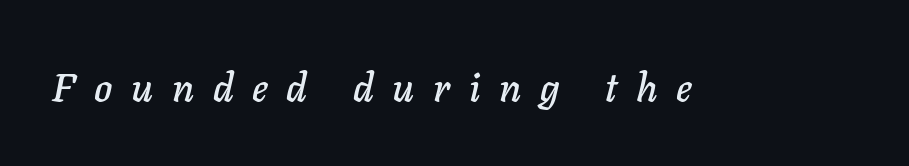
{"italic": "yes", "lean": "right", "slant_degrees": 11, "width": "normal", "stroke_contrast": "low", "x_height": "medium", "monospaced": "no", "underline": "no", "letter_spacing": "wide", "letter_spacing_em": 0.48, "glyph_px": 39}
